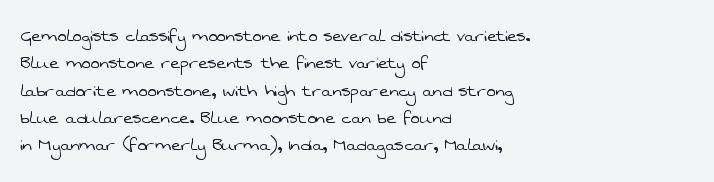
The image shows 21 px text type; set left-aligned, normal line spacing (1.3x), normal letter spacing, not underlined.
